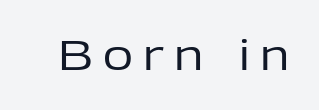
The letters advance in unequal steps, a hallmark of proportional type. Regarding serifs, this sample does without them. The cut favours lightness, reaching ordinary text weight at its darkest. The letters stand straight up with perfectly vertical stems.
